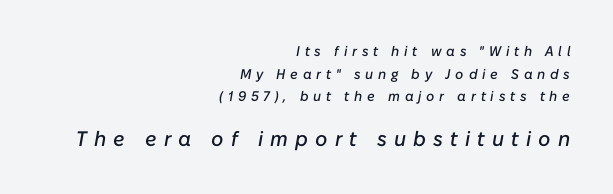
Posture: slanted. Only glyphs here, with clear space below each row. A student would notice the bottom passage is typeset larger than what precedes it. The block of text has a typical density, with ordinary space between rows. Short and long lines alike share a common ending point at right. The tracking jumps out immediately: characters are airy and widely separated.
